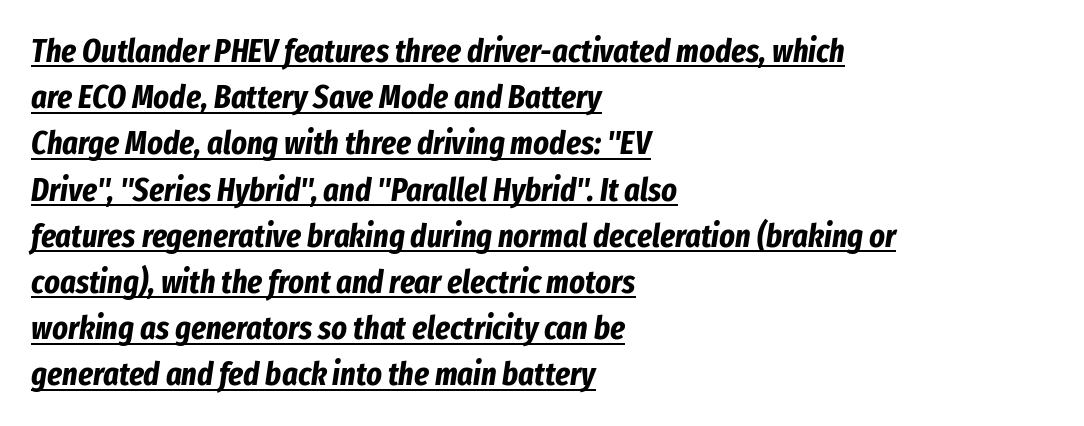
Q: Is the text bold? A: Yes.
Q: Is the text italic (slanted)? A: Yes, it leans right by about 8 degrees.
Q: Is the text underlined? A: Yes.
Q: How is the paragraph aligned? A: Left-aligned.
Q: Is the spacing between letters normal or unusually wide? A: Normal.
Q: Is the spacing between lines tight, normal or loose? A: Normal.
Q: Width (condensed, normal, or wide)? A: Condensed.
Q: Stroke contrast? A: Low.
Q: x-height? A: Medium.
Q: Monospaced? A: No.
